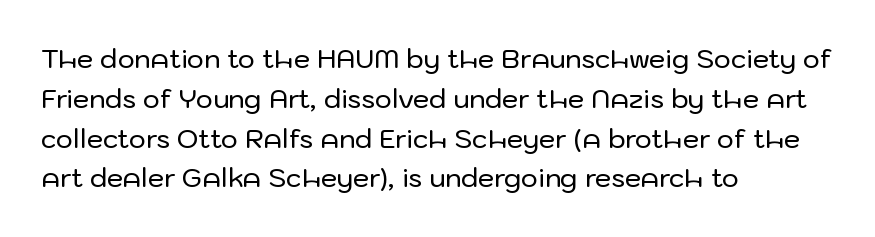
{"italic": "no", "underline": "no", "align": "left", "line_spacing": "normal", "line_spacing_ratio": 1.53, "letter_spacing": "normal", "letter_spacing_em": 0.0, "glyph_px": 26}
